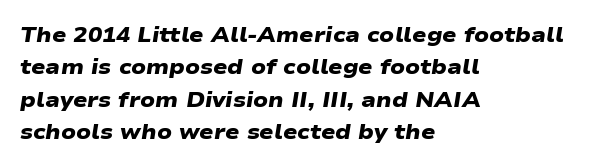
The passage shown stacks its lines at a standard gap. The line texture is even and compact thanks to regular tracking. The lines are quadded left. In terms of weight, the rendering is a true, heavy bold. The foot of each line stays bare and open.
